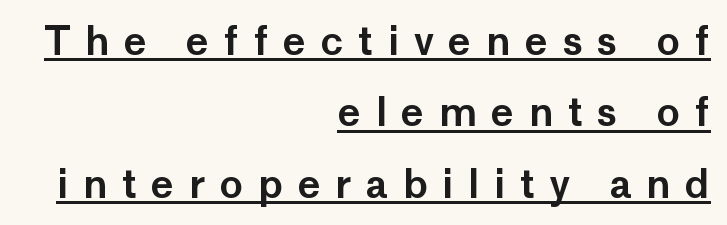
{"serif": "no", "italic": "no", "width": "normal", "stroke_contrast": "low", "x_height": "medium", "monospaced": "no", "underline": "yes", "align": "right", "line_spacing_ratio": 1.83, "letter_spacing": "wide", "letter_spacing_em": 0.38, "glyph_px": 39}
